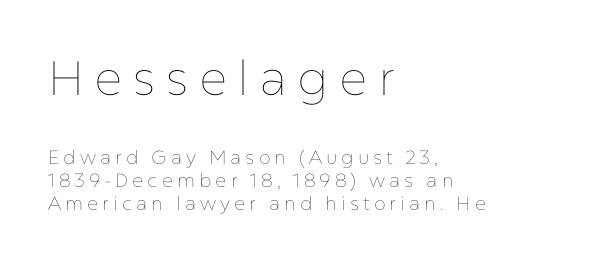
Q: Is the text bold? A: No.
Q: Is the text italic (slanted)? A: No, it is upright.
Q: Is the text underlined? A: No.
Q: How is the paragraph aligned? A: Left-aligned.
Q: Is the spacing between letters normal or unusually wide? A: Unusually wide.
Q: Which block of text is set in a larger size, the first (top) or the second (bottom)? A: The first (top) one.
Q: Width (condensed, normal, or wide)? A: Normal.
Q: Stroke contrast? A: Low.
Q: x-height? A: Medium.
Q: Monospaced? A: No.
